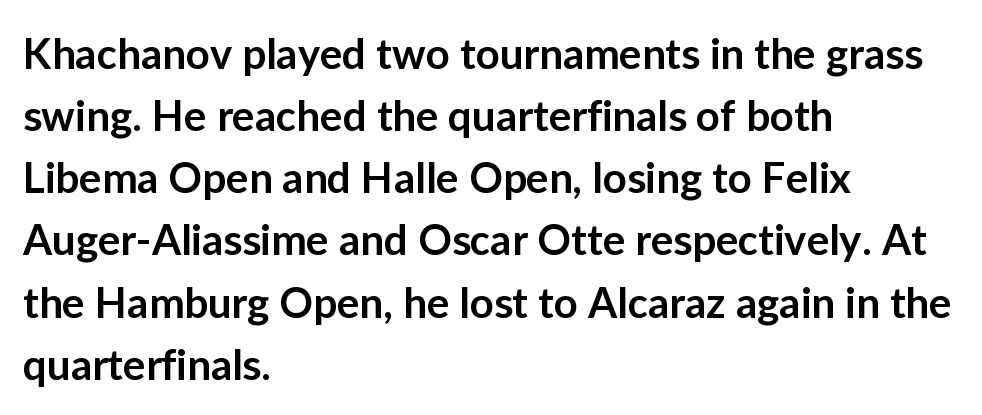
The ragged edge is on the right, which tells us the setting is flush left. Summary of weight: moderately heavy, a semibold. Nobody drew a line under any word here. Each letter keeps its own natural width here, so spacing adapts to shape.
